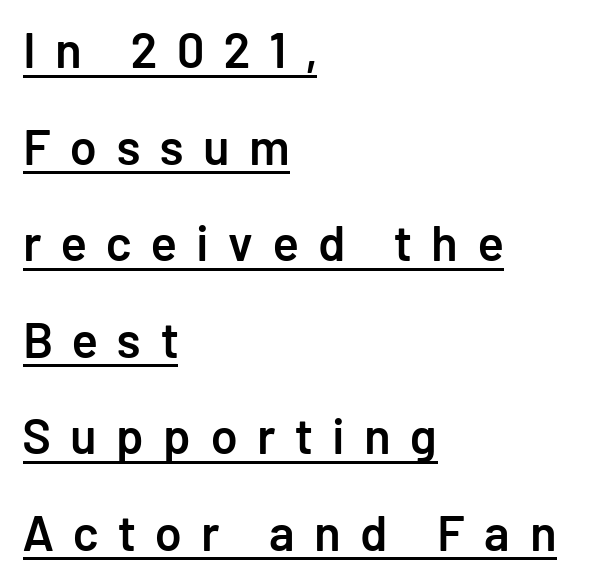
Unlike a traditional serif, this face leaves its strokes unadorned. On the weight axis this lands at semibold, roughly 600. The lettering stays uniformly vertical, giving the passage a roman look. Think of a printed novel: that variable character pitch is what you see here. Spacing between characters has been opened up far beyond the box default. The lines are quadded left.
